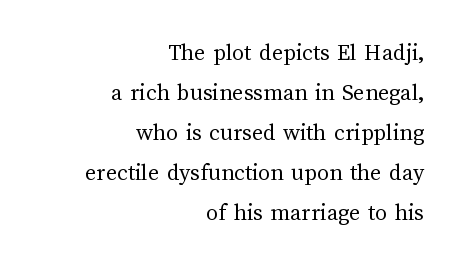
Q: Is the text bold? A: No.
Q: Is the text italic (slanted)? A: No, it is upright.
Q: Is the text underlined? A: No.
Q: How is the paragraph aligned? A: Right-aligned.
Q: Is the spacing between letters normal or unusually wide? A: Normal.
Q: Is the spacing between lines tight, normal or loose? A: Normal.
